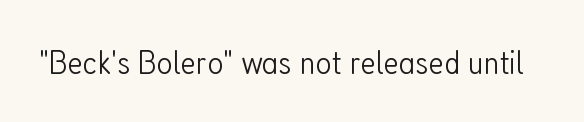
The image shows 35 px light, condensed sans-serif type, upright; set normal letter spacing, not underlined; low stroke contrast and a medium x-height.
